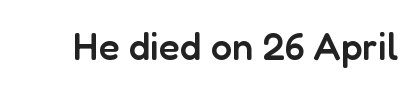
The image shows 38 px semibold sans-serif type, upright; set normal letter spacing, not underlined; low stroke contrast and a medium x-height.
